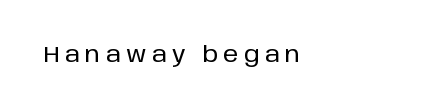
The strip under each line holds only bare page. Horizontally, the lines are justified to the leading edge only. In terms of letterspacing, this is a distinctly airy, spread setting. Rendered with straight, roman letterforms.
